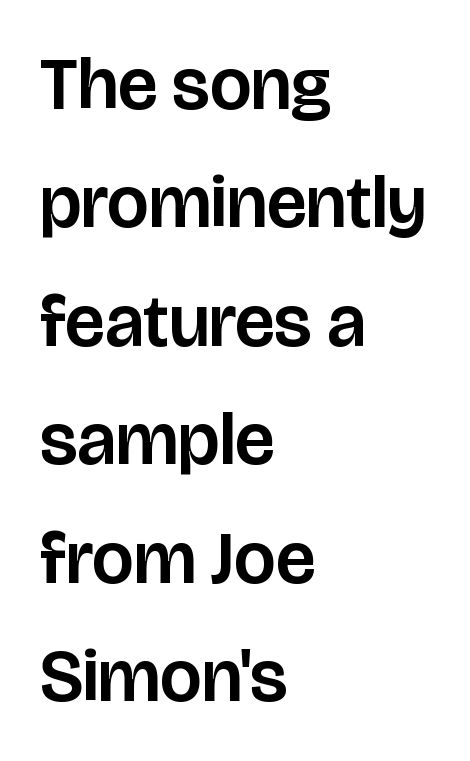
The image shows 74 px sans-serif type, upright; set left-aligned, normal line spacing (1.6x), normal letter spacing, not underlined; low stroke contrast and a large x-height.
